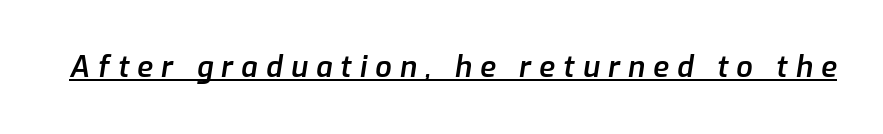
{"italic": "yes", "lean": "right", "slant_degrees": 9, "bold": "semi", "weight": "semibold", "width": "normal", "stroke_contrast": "low", "x_height": "medium", "monospaced": "no", "underline": "yes", "letter_spacing": "wide", "letter_spacing_em": 0.28, "glyph_px": 29}
